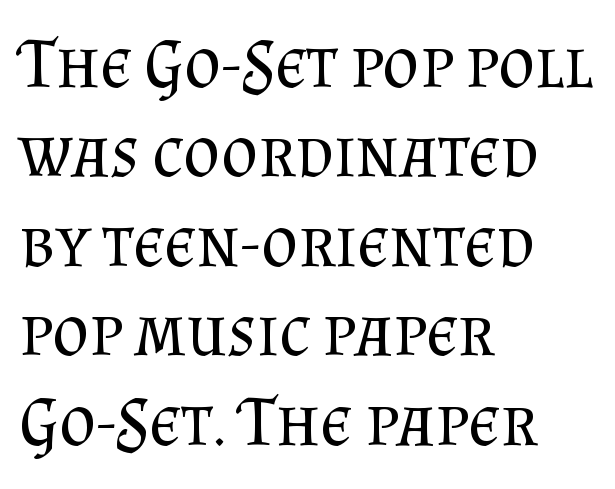
The image shows 71 px regular-weight serif type, upright; set left-aligned, normal line spacing (1.26x), normal letter spacing, not underlined; medium stroke contrast and a small x-height.
